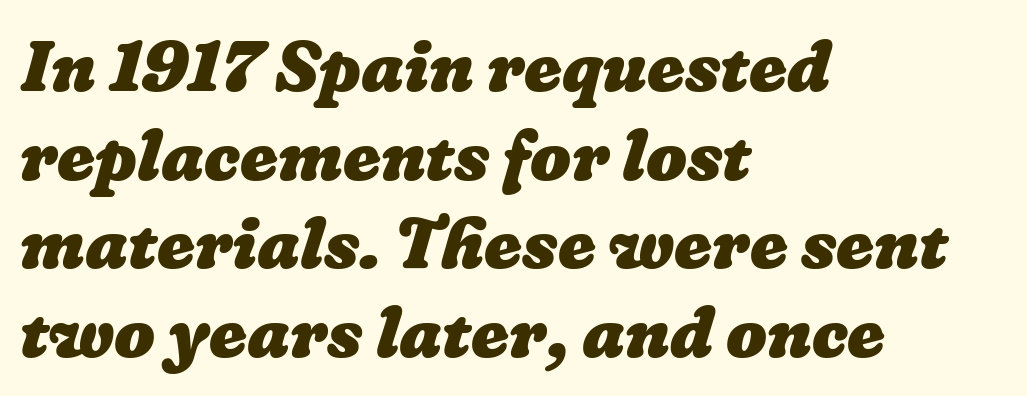
Unmarked baselines from the first word to the last. Honestly, the letter spacing is just normal — you wouldn't notice it. Think of a printed novel: that variable character pitch is what you see here. The lines are quadded left. The letters are bold, with thick, heavy strokes.
